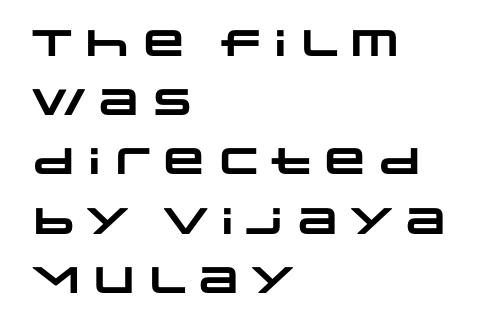
Q: Is the text bold? A: Yes.
Q: Is the typeface a serif or a sans-serif typeface? A: Sans-serif.
Q: Is the text underlined? A: No.
Q: How is the paragraph aligned? A: Left-aligned.
Q: Is the spacing between letters normal or unusually wide? A: Normal.
Q: Is the spacing between lines tight, normal or loose? A: Normal.
Q: Width (condensed, normal, or wide)? A: Wide.
Q: Stroke contrast? A: Low.
Q: x-height? A: Large.
Q: Monospaced? A: No.
